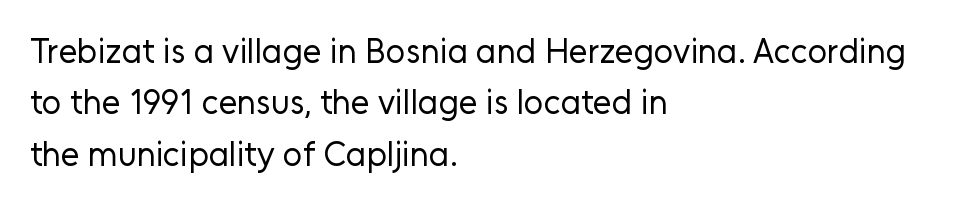
The image shows 34 px regular-weight sans-serif type, upright; set left-aligned, normal line spacing (1.51x), normal letter spacing, not underlined; low stroke contrast and a medium x-height.
